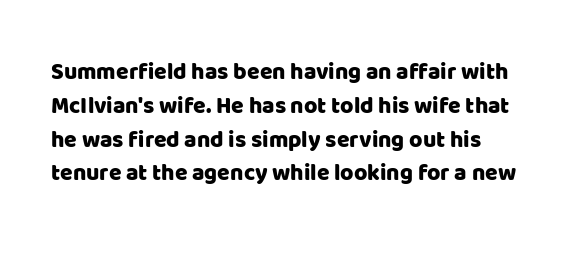
{"italic": "no", "underline": "no", "line_spacing": "normal", "line_spacing_ratio": 1.47, "letter_spacing": "normal", "letter_spacing_em": 0.0, "glyph_px": 23}
